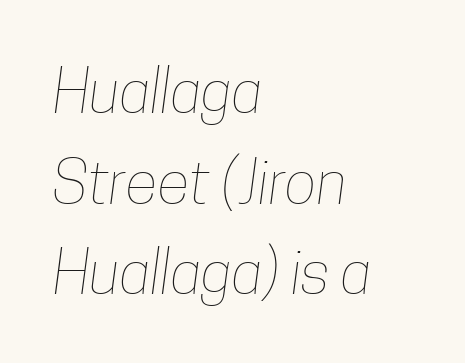
{"bold": "no", "weight": "thin", "width": "condensed", "stroke_contrast": "low", "x_height": "medium", "monospaced": "no", "underline": "no", "align": "left", "line_spacing": "normal", "line_spacing_ratio": 1.51, "letter_spacing": "normal", "letter_spacing_em": 0.0, "glyph_px": 60}
